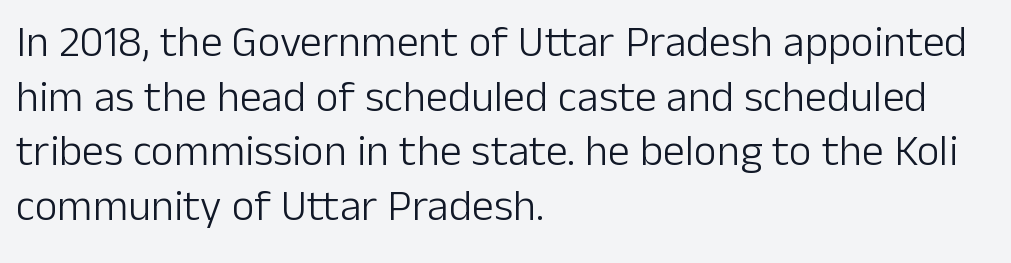
The image shows 44 px light sans-serif type, upright; set left-aligned, line spacing 1.24x, normal letter spacing, not underlined; low stroke contrast and a medium x-height.
